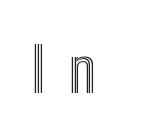
Q: Is the text italic (slanted)? A: No, it is upright.
Q: Is the text underlined? A: No.
Q: Is the spacing between letters normal or unusually wide? A: Unusually wide.
Q: Width (condensed, normal, or wide)? A: Condensed.
Q: x-height? A: Medium.
Q: Monospaced? A: No.
